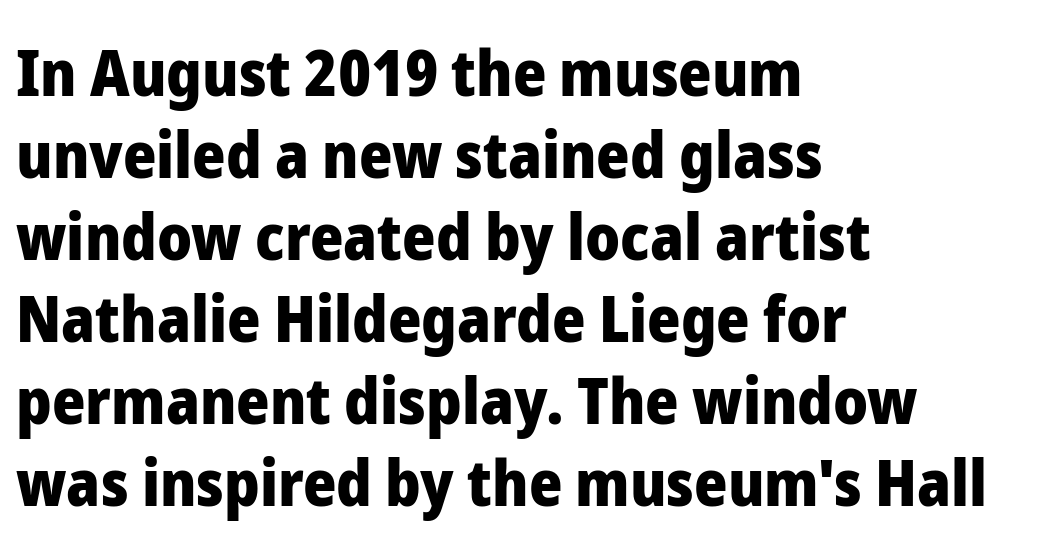
The image shows 64 px heavy sans-serif type, upright; set left-aligned, normal line spacing (1.28x), normal letter spacing, not underlined; low stroke contrast and a medium x-height.
